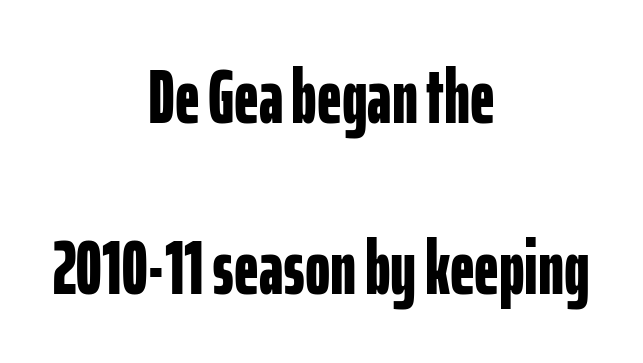
One-word summary of the alignment: center. In terms of letterspacing, this is plain default setting. Nope, no serifs anywhere on these letters. How would I describe the line gaps? Wide and relaxed. A typesetter would mark this as roman, not italic.
